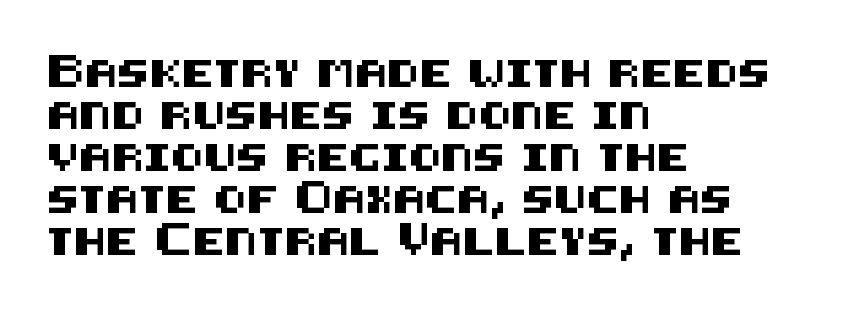
The image shows 27 px text type, upright; set left-aligned, normal line spacing (1.56x), normal letter spacing, not underlined.
